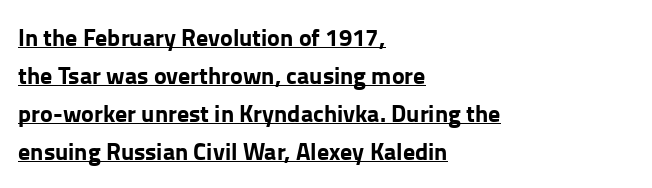
The image shows 24 px bold type, upright; set left-aligned, normal line spacing (1.58x), normal letter spacing, underlined.
